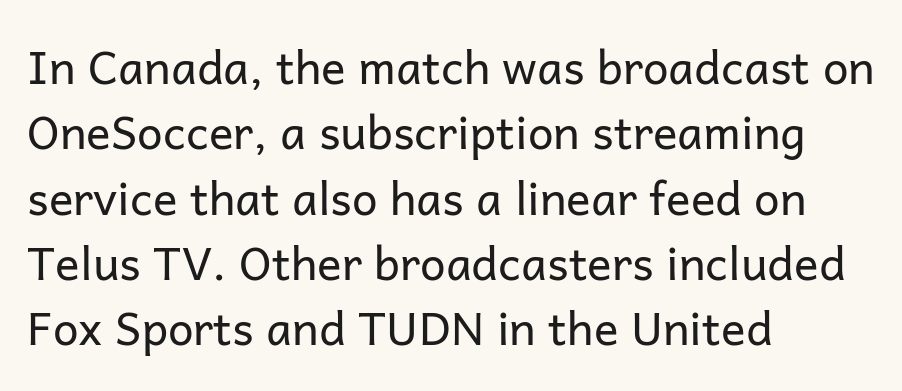
{"serif": "no", "italic": "no", "bold": "no", "weight": "regular", "width": "normal", "stroke_contrast": "low", "x_height": "medium", "monospaced": "no", "underline": "no", "align": "left", "line_spacing": "normal", "line_spacing_ratio": 1.42, "letter_spacing": "normal", "letter_spacing_em": 0.0, "glyph_px": 46}
